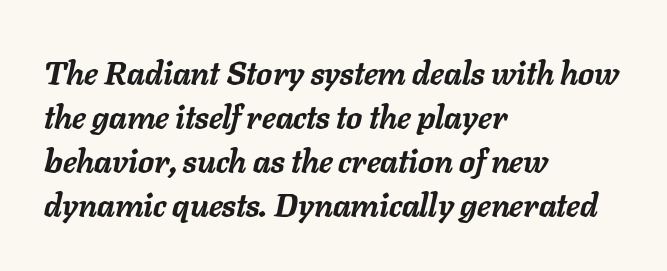
Q: Is the text bold? A: Yes.
Q: Is the text italic (slanted)? A: Yes, it leans right by about 11 degrees.
Q: Is the text underlined? A: No.
Q: How is the paragraph aligned? A: Left-aligned.
Q: Is the spacing between letters normal or unusually wide? A: Normal.
Q: Is the spacing between lines tight, normal or loose? A: Normal.
Q: Width (condensed, normal, or wide)? A: Normal.
Q: Stroke contrast? A: Low.
Q: x-height? A: Medium.
Q: Monospaced? A: No.
